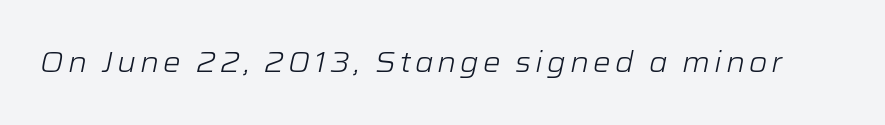
Notice how the stems are inclined rather than vertical — that's the hallmark of italics. The letters advance in unequal steps, a hallmark of proportional type. Plain, unruled lines of type. Is the type heavy? It reads as light-to-regular instead.
